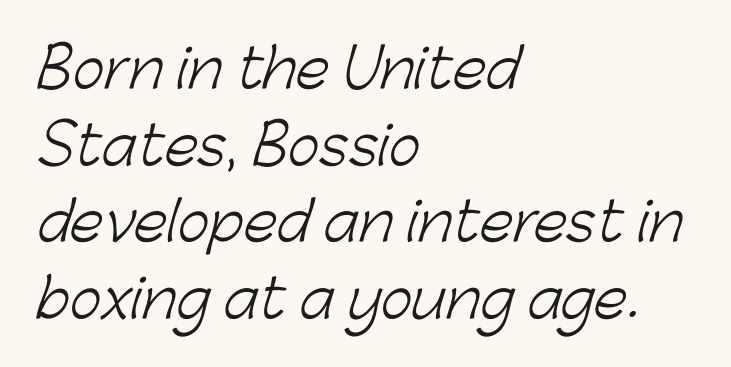
What stands out about the letter spacing? Nothing — it is the standard amount. Observe the absence of serifs on each vertical stroke in this sample. The lines in this sample share a left origin and differ only in where they stop. The face used here is proportionally spaced, like ordinary book or web type. Heaviness? Minimal to ordinary, like unemphasized prose.
